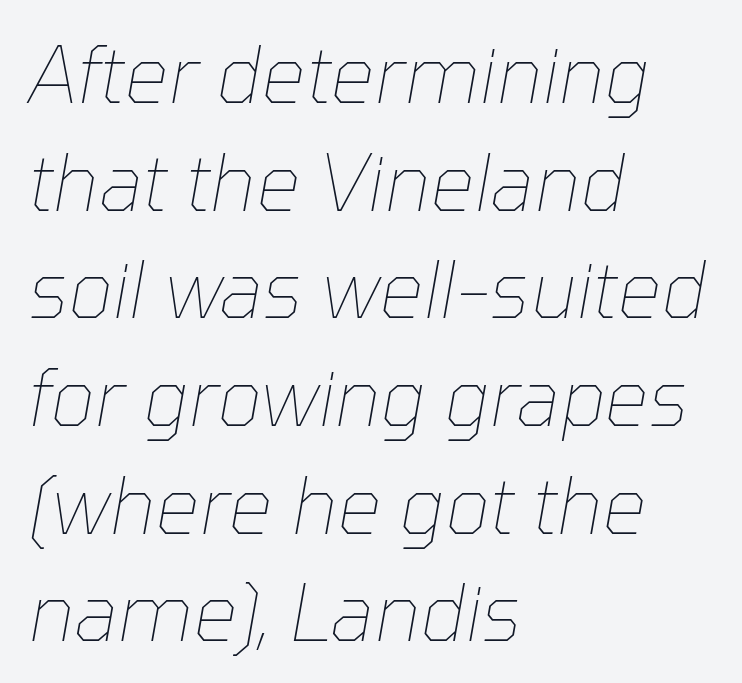
{"italic": "yes", "lean": "right", "slant_degrees": 10, "bold": "no", "weight": "thin", "width": "normal", "stroke_contrast": "low", "x_height": "medium", "monospaced": "no", "underline": "no", "align": "left", "line_spacing": "normal", "line_spacing_ratio": 1.38, "letter_spacing": "normal", "letter_spacing_em": 0.0, "glyph_px": 78}
